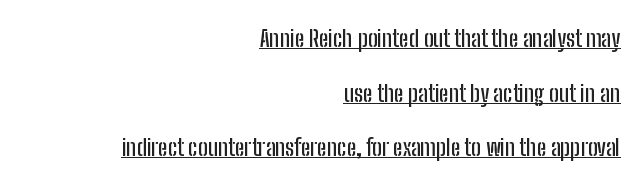
The image shows 23 px text type, upright; set right-aligned, loose line spacing (2.38x), normal letter spacing, underlined.
